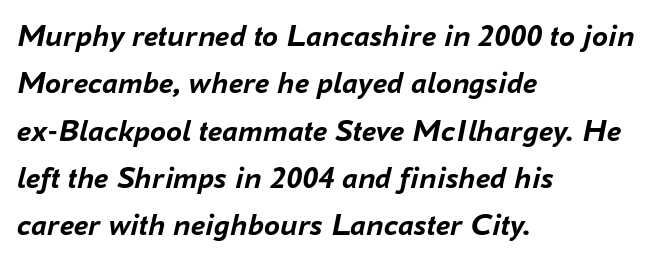
Q: Is the text bold? A: Yes.
Q: Is the text italic (slanted)? A: Yes, it leans right by about 16 degrees.
Q: Is the text underlined? A: No.
Q: How is the paragraph aligned? A: Left-aligned.
Q: Is the spacing between letters normal or unusually wide? A: Normal.
Q: Is the spacing between lines tight, normal or loose? A: Normal.
Q: Width (condensed, normal, or wide)? A: Normal.
Q: Stroke contrast? A: Low.
Q: x-height? A: Medium.
Q: Monospaced? A: No.
